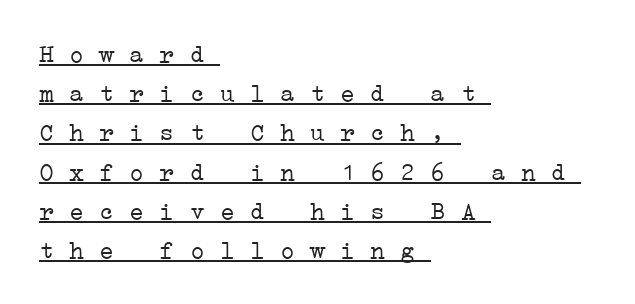
{"bold": "no", "underline": "yes", "align": "left", "line_spacing": "normal", "line_spacing_ratio": 1.57, "letter_spacing": "normal", "letter_spacing_em": 0.0, "glyph_px": 25}
